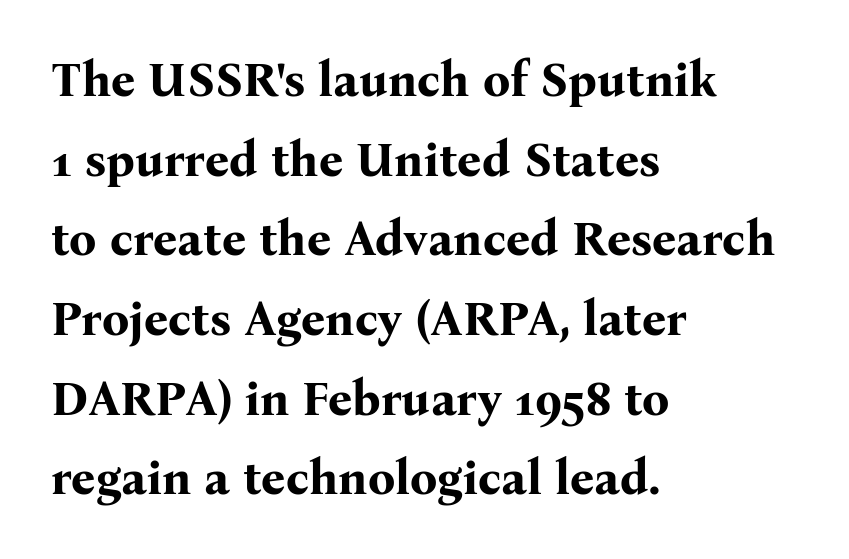
Q: Is the text bold? A: Yes.
Q: Is the text italic (slanted)? A: No, it is upright.
Q: Is the typeface a serif or a sans-serif typeface? A: Serif.
Q: Is the text underlined? A: No.
Q: How is the paragraph aligned? A: Left-aligned.
Q: Is the spacing between letters normal or unusually wide? A: Normal.
Q: Is the spacing between lines tight, normal or loose? A: Normal.
Q: Width (condensed, normal, or wide)? A: Normal.
Q: Stroke contrast? A: Medium.
Q: x-height? A: Medium.
Q: Monospaced? A: No.
